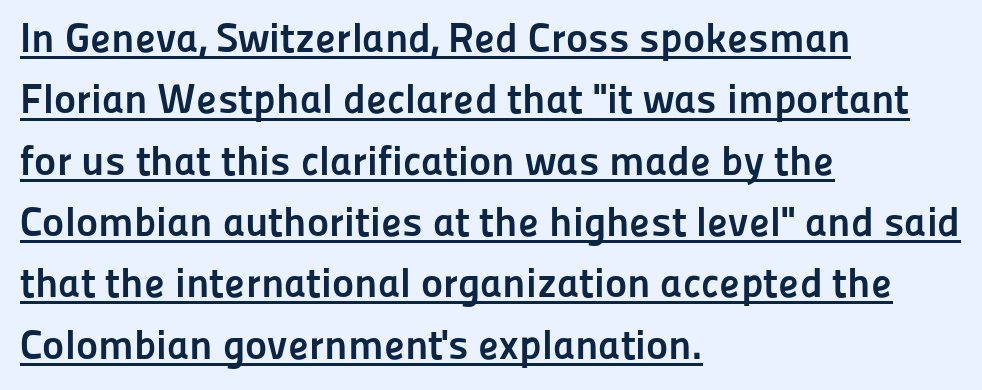
{"serif": "no", "italic": "no", "bold": "yes", "weight": "semibold", "width": "normal", "stroke_contrast": "low", "x_height": "medium", "monospaced": "no", "underline": "yes", "align": "left", "line_spacing": "normal", "line_spacing_ratio": 1.46, "letter_spacing": "normal", "letter_spacing_em": 0.0, "glyph_px": 42}
